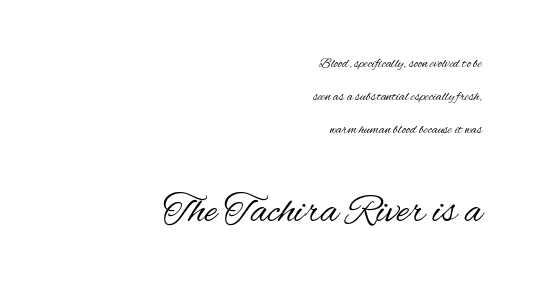
The image shows 41 px regular-weight, condensed sans-serif type; set right-aligned, loose line spacing (2.36x), normal letter spacing, not underlined; the second (bottom) block is 2.93x larger; medium stroke contrast and a small x-height.
